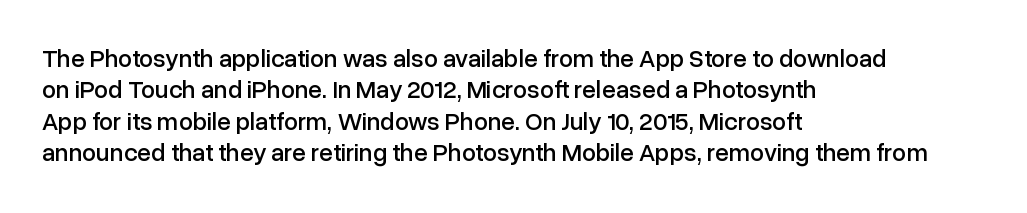
{"italic": "no", "underline": "no", "align": "left", "line_spacing": "normal", "line_spacing_ratio": 1.26, "letter_spacing": "normal", "letter_spacing_em": 0.0, "glyph_px": 25}
